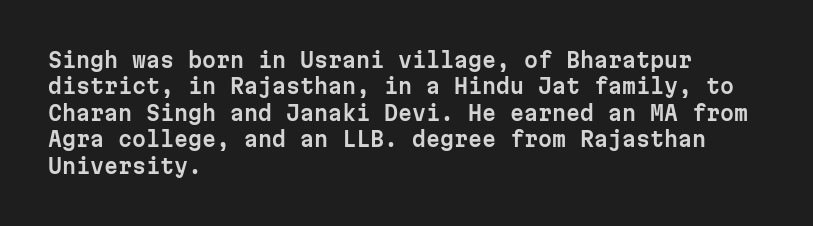
{"italic": "no", "underline": "no", "align": "left", "line_spacing": "normal", "line_spacing_ratio": 1.32, "letter_spacing": "normal", "letter_spacing_em": 0.0, "glyph_px": 20}
